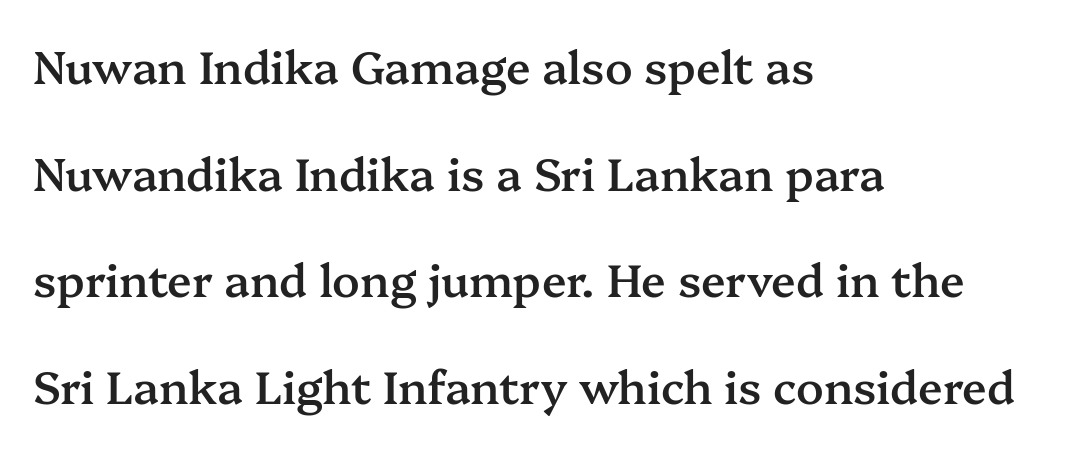
Q: Is the text bold? A: Semi-bold.
Q: Is the text italic (slanted)? A: No, it is upright.
Q: Is the typeface a serif or a sans-serif typeface? A: Serif.
Q: Is the text underlined? A: No.
Q: How is the paragraph aligned? A: Left-aligned.
Q: Is the spacing between letters normal or unusually wide? A: Normal.
Q: Is the spacing between lines tight, normal or loose? A: Loose.
Q: Width (condensed, normal, or wide)? A: Normal.
Q: Stroke contrast? A: Medium.
Q: x-height? A: Medium.
Q: Monospaced? A: No.
